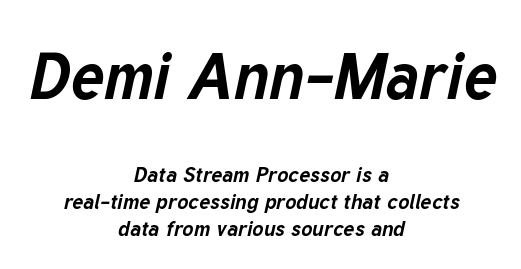
{"italic": "yes", "lean": "right", "slant_degrees": 12, "bold": "yes", "weight": "bold", "width": "normal", "stroke_contrast": "low", "x_height": "medium", "monospaced": "no", "underline": "no", "align": "center", "line_spacing": "normal", "line_spacing_ratio": 1.28, "letter_spacing": "normal", "letter_spacing_em": 0.0, "larger_block": "first", "size_ratio": 3.05, "glyph_px": 64}
